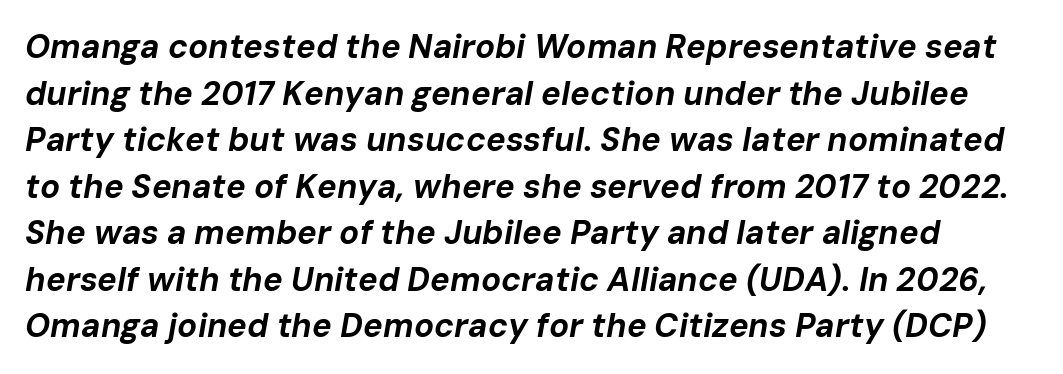
Q: Is the text bold? A: Yes.
Q: Is the text italic (slanted)? A: Yes, it leans right by about 10 degrees.
Q: Is the text underlined? A: No.
Q: Is the spacing between letters normal or unusually wide? A: Normal.
Q: Is the spacing between lines tight, normal or loose? A: Normal.
Q: Width (condensed, normal, or wide)? A: Normal.
Q: Stroke contrast? A: Low.
Q: x-height? A: Medium.
Q: Monospaced? A: No.
